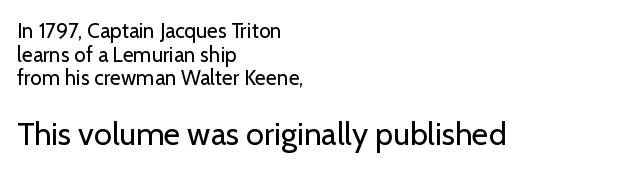
{"serif": "no", "italic": "no", "bold": "no", "weight": "regular", "width": "normal", "stroke_contrast": "low", "x_height": "medium", "monospaced": "no", "underline": "no", "align": "left", "line_spacing": "tight", "line_spacing_ratio": 1.13, "letter_spacing": "normal", "letter_spacing_em": 0.0, "larger_block": "second", "size_ratio": 1.52, "glyph_px": 32}
